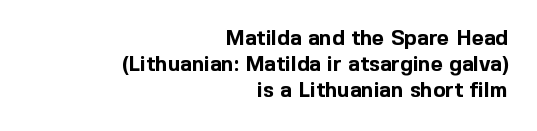
Q: Is the text bold? A: Yes.
Q: Is the text italic (slanted)? A: No, it is upright.
Q: Is the text underlined? A: No.
Q: How is the paragraph aligned? A: Right-aligned.
Q: Is the spacing between letters normal or unusually wide? A: Normal.
